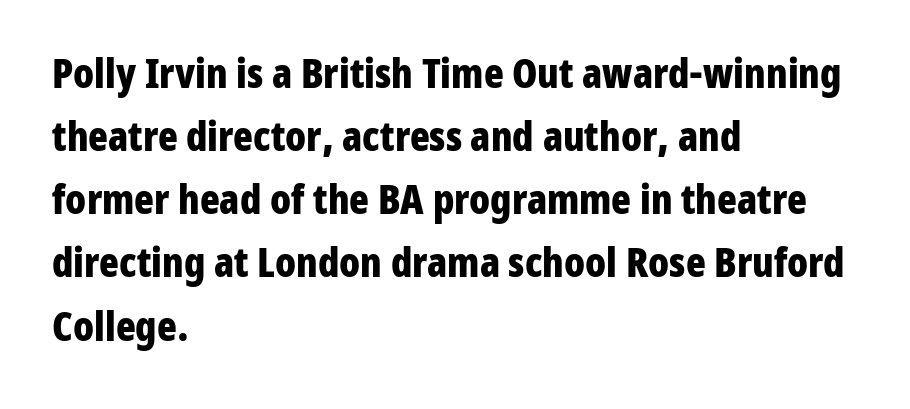
Each letter keeps its own natural width here, so spacing adapts to shape. You'd pick this weight for a headline — it's a proper bold. The lettering stays uniformly vertical, giving the passage a roman look. Quick note: underline off.
